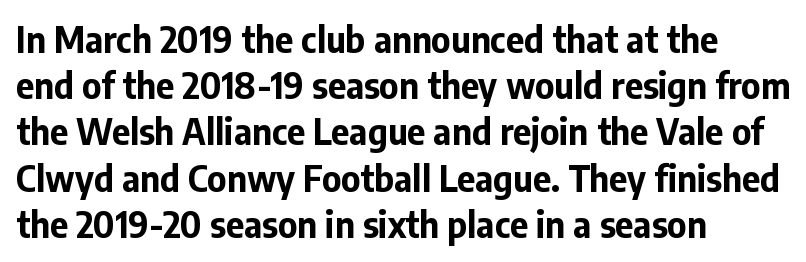
In CSS terms this would be text-align: left. The face used here is proportionally spaced, like ordinary book or web type. Nobody touched the tracking dial on this one. Summary of vertical rhythm: regular, with standard interline spacing. The font family rendered here belongs to the sans-serif group. What weight is shown? A full bold with thick strokes.
